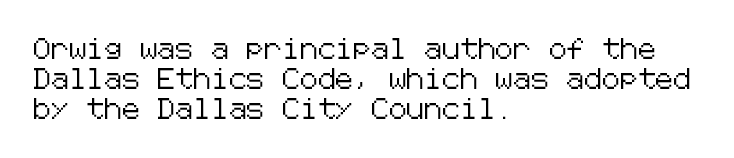
The passage shown has conventional tracking throughout. Is there much room between lines? A standard amount, neither cramped nor airy. This is the regular roman posture of the typeface. Plain, unruled lines of type. Typeset ragged right — the left edge is the straight one.
